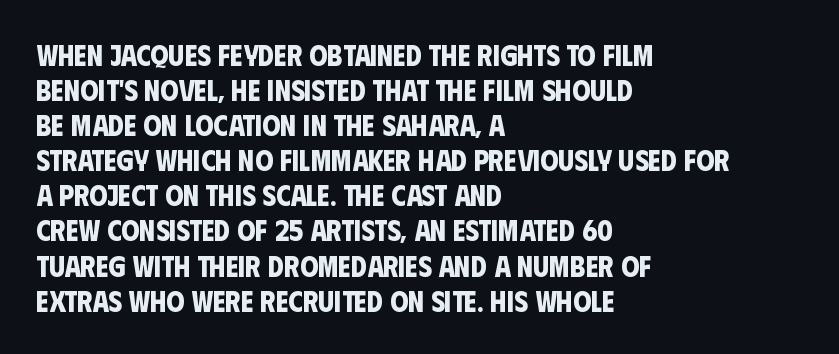
{"serif": "no", "bold": "yes", "weight": "bold", "width": "condensed", "stroke_contrast": "low", "x_height": "large", "monospaced": "no", "underline": "no", "align": "left", "line_spacing_ratio": 1.21, "letter_spacing": "normal", "letter_spacing_em": 0.0, "glyph_px": 29}
